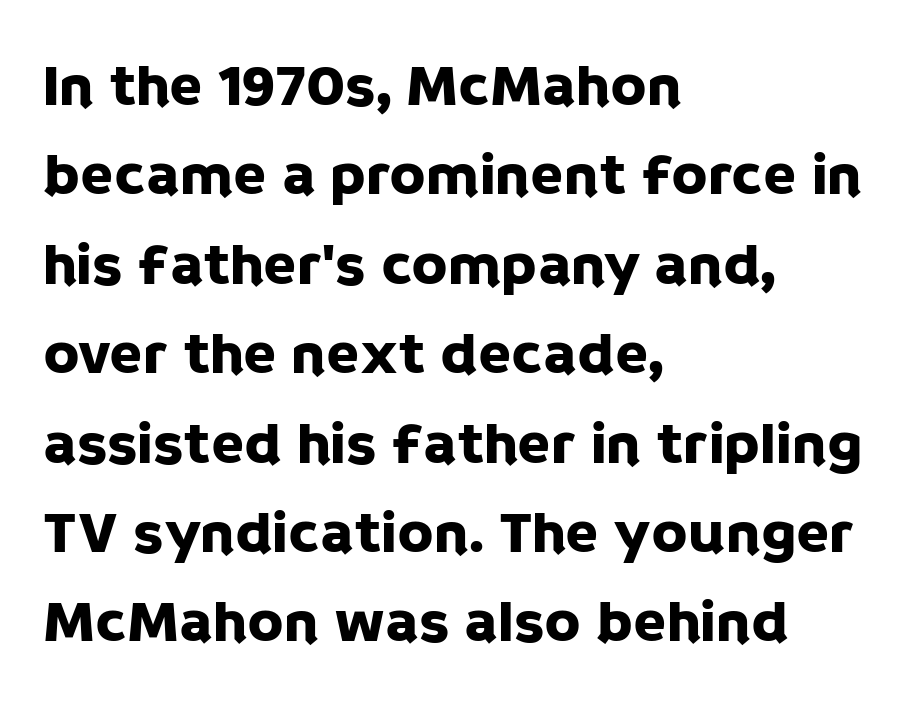
Q: Is the text italic (slanted)? A: No, it is upright.
Q: Is the typeface a serif or a sans-serif typeface? A: Sans-serif.
Q: Is the text underlined? A: No.
Q: How is the paragraph aligned? A: Left-aligned.
Q: Is the spacing between letters normal or unusually wide? A: Normal.
Q: Is the spacing between lines tight, normal or loose? A: Normal.
Q: Width (condensed, normal, or wide)? A: Normal.
Q: Stroke contrast? A: Low.
Q: x-height? A: Large.
Q: Monospaced? A: No.
